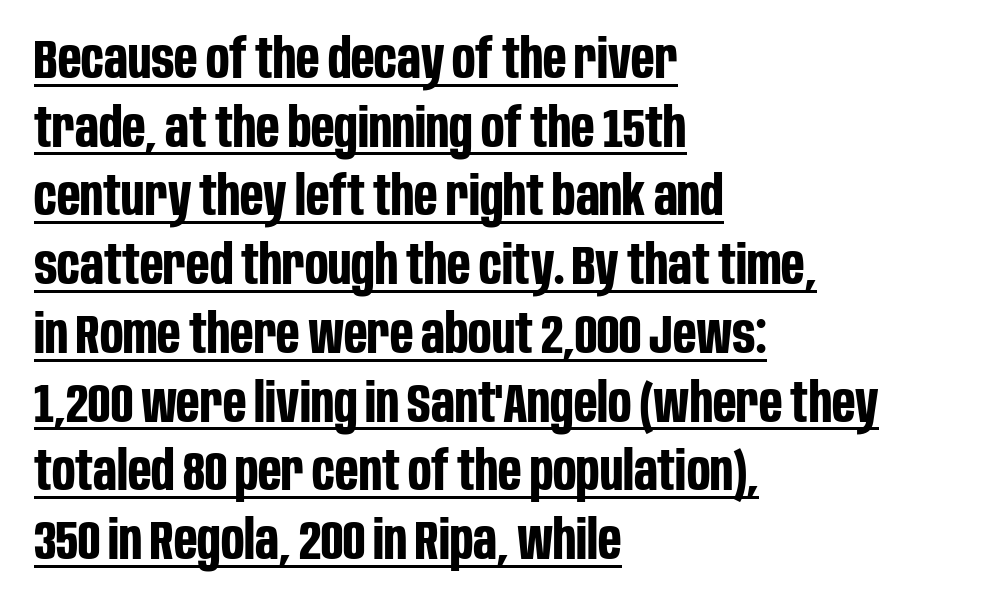
{"serif": "no", "italic": "no", "bold": "yes", "weight": "bold", "width": "condensed", "stroke_contrast": "low", "x_height": "large", "monospaced": "no", "underline": "yes", "align": "left", "line_spacing": "normal", "line_spacing_ratio": 1.25, "letter_spacing": "normal", "letter_spacing_em": 0.0, "glyph_px": 55}
